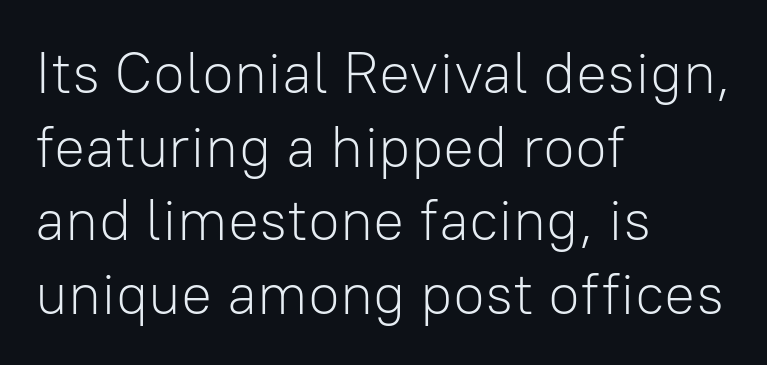
{"serif": "no", "italic": "no", "bold": "no", "weight": "light", "width": "normal", "stroke_contrast": "low", "x_height": "medium", "monospaced": "no", "underline": "no", "align": "left", "line_spacing": "normal", "line_spacing_ratio": 1.27, "letter_spacing": "normal", "letter_spacing_em": 0.0, "glyph_px": 58}
